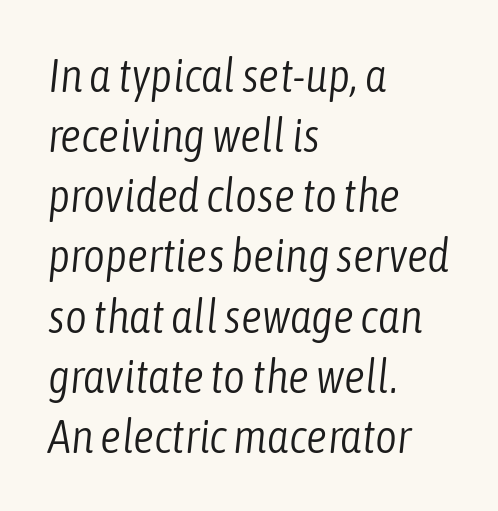
Is the block centered? No — it sits flush against the left margin. Glyph-to-glyph distance matches everyday printed text. The font sits on the lighter half of the weight spectrum, regular included. If you drew a line through each stem, it would be angled. What's the leading like? Ordinary, nothing unusual. Descenders hang freely into open space.
